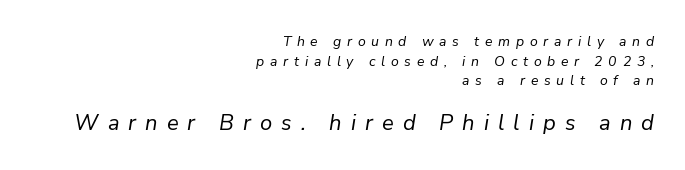
Which margin do the lines hug? The right one — the left edge is uneven. Interline gaps are of average width in this sample. Stroke thickness stays within the range of a standard reading face or lighter. Look at the glyph heights: the lower group is clearly the bigger setting. The passage shown is not underscored anywhere.
